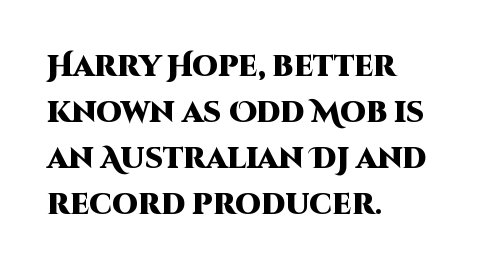
Q: Is the text bold? A: Yes.
Q: Is the text italic (slanted)? A: No, it is upright.
Q: Is the typeface a serif or a sans-serif typeface? A: Sans-serif.
Q: Is the text underlined? A: No.
Q: How is the paragraph aligned? A: Left-aligned.
Q: Is the spacing between letters normal or unusually wide? A: Normal.
Q: Is the spacing between lines tight, normal or loose? A: Normal.
Q: Width (condensed, normal, or wide)? A: Normal.
Q: Stroke contrast? A: High.
Q: x-height? A: Large.
Q: Monospaced? A: No.
